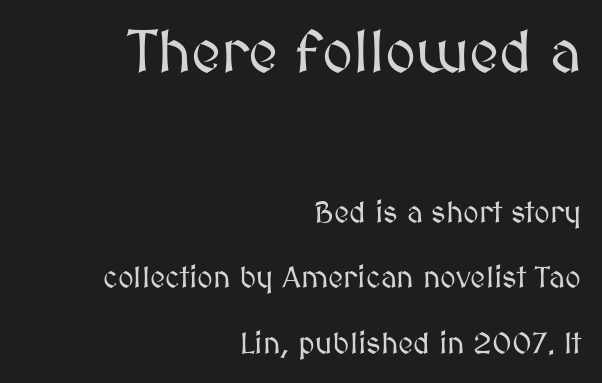
{"italic": "no", "width": "normal", "stroke_contrast": "medium", "x_height": "medium", "monospaced": "no", "underline": "no", "align": "right", "line_spacing": "loose", "line_spacing_ratio": 2.18, "letter_spacing": "normal", "letter_spacing_em": 0.0, "larger_block": "first", "size_ratio": 1.97, "glyph_px": 59}
